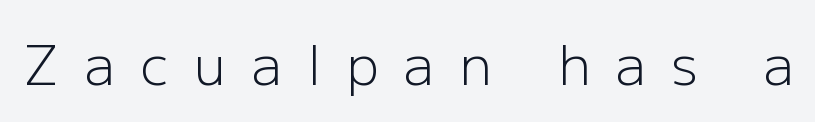
Q: Is the text bold? A: No.
Q: Is the text italic (slanted)? A: No, it is upright.
Q: Is the typeface a serif or a sans-serif typeface? A: Sans-serif.
Q: Is the text underlined? A: No.
Q: Is the spacing between letters normal or unusually wide? A: Unusually wide.
Q: Width (condensed, normal, or wide)? A: Normal.
Q: Stroke contrast? A: Low.
Q: x-height? A: Medium.
Q: Monospaced? A: No.
